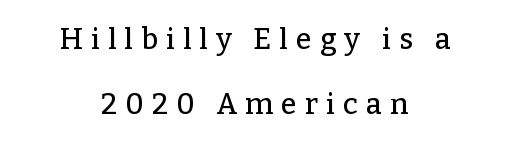
The image shows 29 px serif type, upright; set centered, loose line spacing (2.25x), unusually wide letter spacing (+0.28 em), not underlined; low stroke contrast and a medium x-height.
